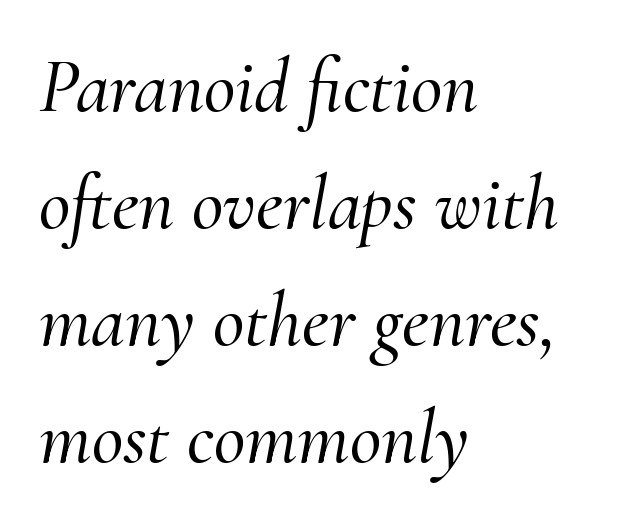
Q: Is the text italic (slanted)? A: Yes, it leans right by about 10 degrees.
Q: Is the typeface a serif or a sans-serif typeface? A: Serif.
Q: Is the text underlined? A: No.
Q: How is the paragraph aligned? A: Left-aligned.
Q: Is the spacing between letters normal or unusually wide? A: Normal.
Q: Is the spacing between lines tight, normal or loose? A: Normal.
Q: Width (condensed, normal, or wide)? A: Normal.
Q: Stroke contrast? A: Medium.
Q: x-height? A: Small.
Q: Monospaced? A: No.
